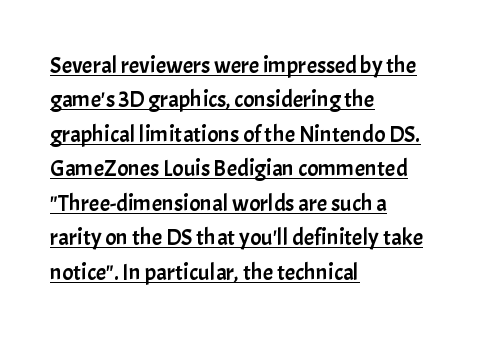
The letters stand upright; this is a roman face. You can see a thin bar hugging the bottom of the glyphs. Short and long lines alike share a common starting point at left. Default kerning and tracking; the words read as compact shapes. Summary of vertical rhythm: regular, with standard interline spacing.
